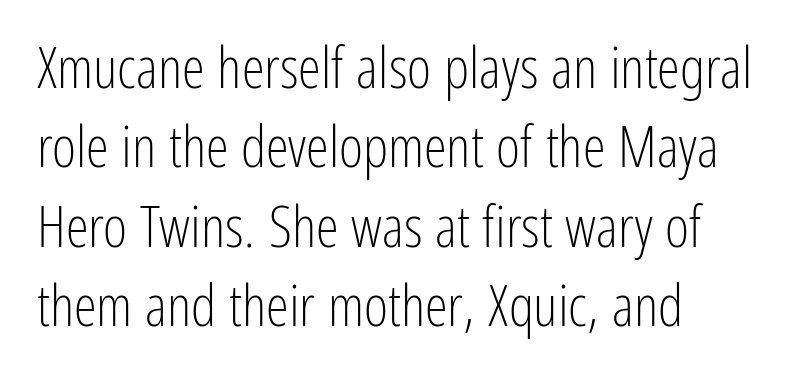
Observe the ordinary spacing: letters are neighbours, not strangers. Nothing heavy about these letters — not bold at all. Beneath every word, the page is bare. The specimen reads as upright at a glance. Regular leading. You could not count columns in this text — the font is proportionally spaced.
